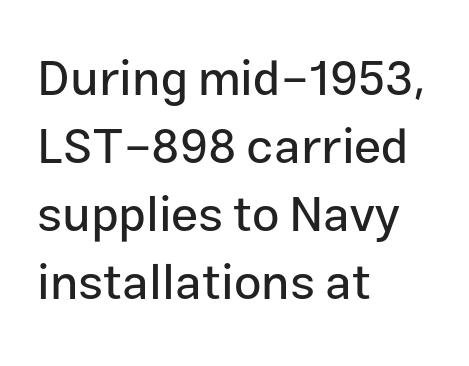
Q: Is the text italic (slanted)? A: No, it is upright.
Q: Is the typeface a serif or a sans-serif typeface? A: Sans-serif.
Q: Is the text underlined? A: No.
Q: How is the paragraph aligned? A: Left-aligned.
Q: Is the spacing between letters normal or unusually wide? A: Normal.
Q: Is the spacing between lines tight, normal or loose? A: Normal.
Q: Width (condensed, normal, or wide)? A: Normal.
Q: Stroke contrast? A: Low.
Q: x-height? A: Medium.
Q: Monospaced? A: No.
